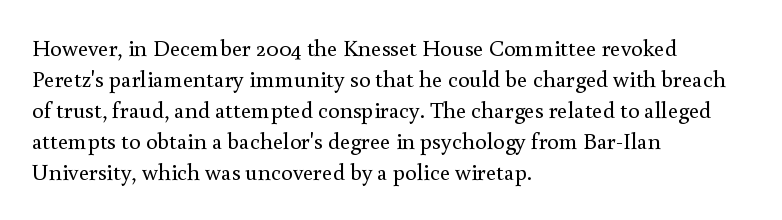
The image shows 23 px text type, upright; set left-aligned, normal line spacing (1.35x), normal letter spacing, not underlined.
